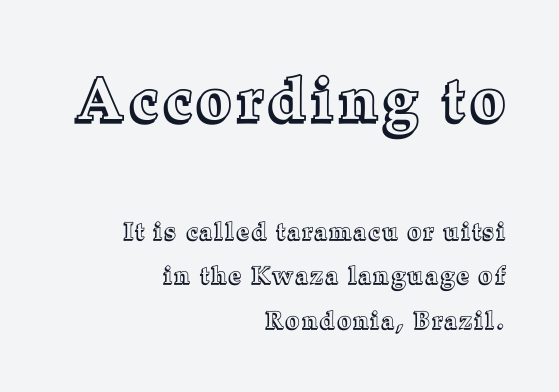
Is this a fixed-width face? No — the glyphs have proportional, varying widths. The axis of the letterforms is exactly vertical. Plain, unruled lines of type. Horizontally, the lines are justified to the trailing edge only.
